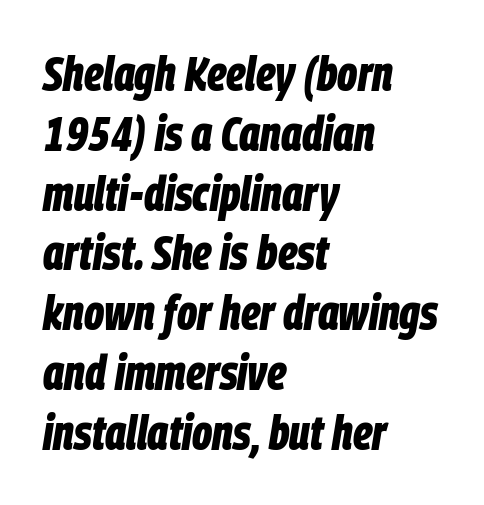
{"italic": "yes", "lean": "right", "slant_degrees": 9, "bold": "yes", "weight": "bold", "width": "condensed", "stroke_contrast": "low", "x_height": "large", "monospaced": "no", "underline": "no", "align": "left", "line_spacing_ratio": 1.22, "letter_spacing": "normal", "letter_spacing_em": 0.0, "glyph_px": 49}
